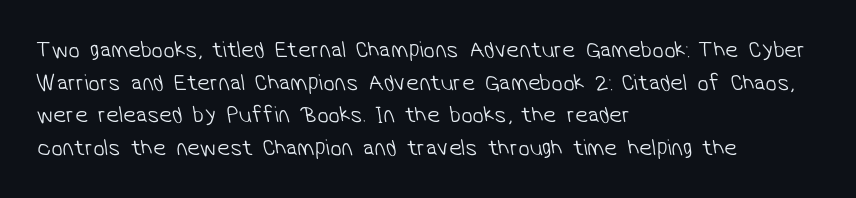
{"bold": "no", "underline": "no", "align": "left", "line_spacing": "normal", "line_spacing_ratio": 1.42, "letter_spacing": "normal", "letter_spacing_em": 0.0, "glyph_px": 23}
